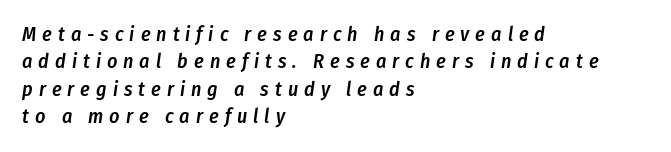
Q: Is the text bold? A: Semi-bold.
Q: Is the text italic (slanted)? A: Yes, it leans right by about 8 degrees.
Q: Is the text underlined? A: No.
Q: How is the paragraph aligned? A: Left-aligned.
Q: Is the spacing between letters normal or unusually wide? A: Unusually wide.
Q: Is the spacing between lines tight, normal or loose? A: Normal.
